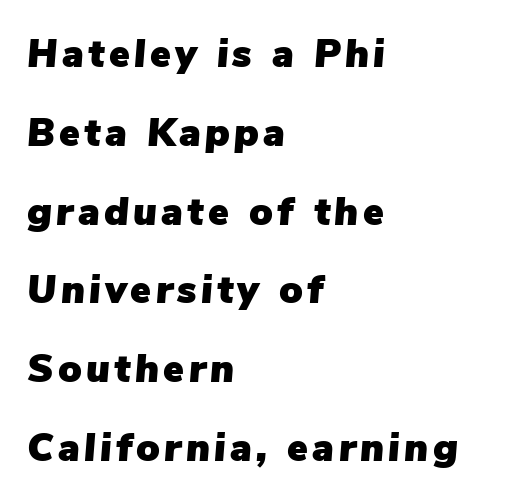
The image shows 39 px text type, italic (leaning right); set left-aligned, loose line spacing (2.02x), not underlined; low stroke contrast and a medium x-height.
